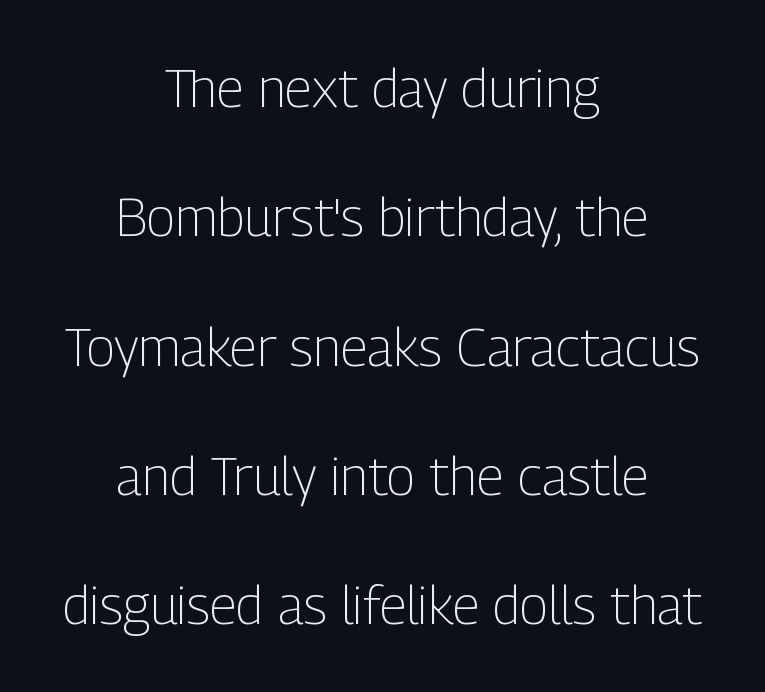
Q: Is the text bold? A: No.
Q: Is the text italic (slanted)? A: No, it is upright.
Q: Is the typeface a serif or a sans-serif typeface? A: Sans-serif.
Q: Is the text underlined? A: No.
Q: How is the paragraph aligned? A: Centered.
Q: Is the spacing between letters normal or unusually wide? A: Normal.
Q: Is the spacing between lines tight, normal or loose? A: Loose.
Q: Width (condensed, normal, or wide)? A: Condensed.
Q: Stroke contrast? A: Low.
Q: x-height? A: Medium.
Q: Monospaced? A: No.
